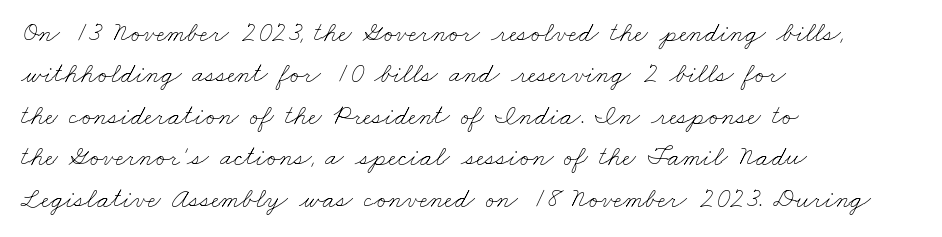
The image shows 28 px thin, wide type; set left-aligned, normal line spacing (1.48x), normal letter spacing, not underlined; low stroke contrast and a small x-height.
